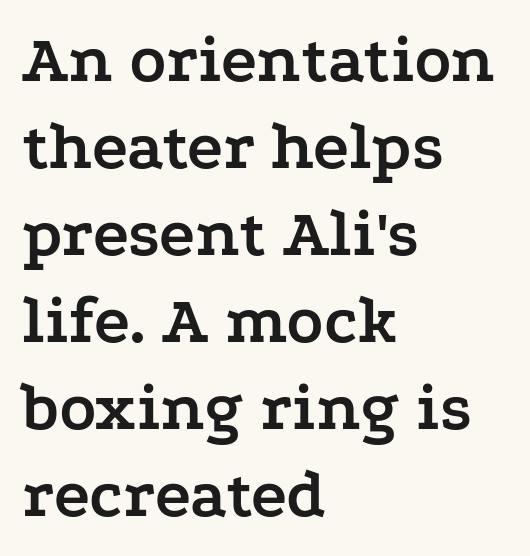
Little horizontal feet cap the strokes, marking this as serif type. The line texture is even and compact thanks to regular tracking. Does the copy run flush right? No — it runs flush left. When letters stand straight like this, we call the style roman or upright. Each new line begins a customary step beneath the previous one.
